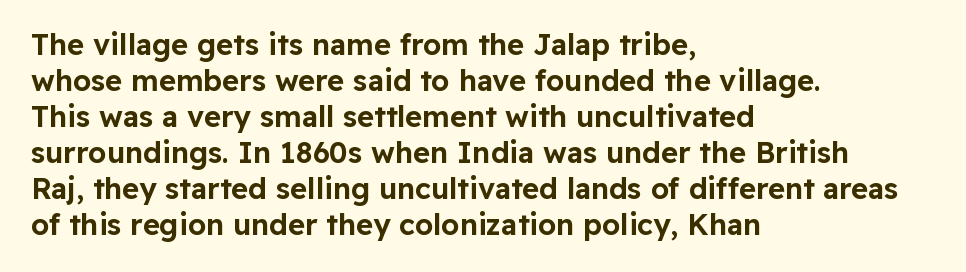
Q: Is the text italic (slanted)? A: No, it is upright.
Q: Is the typeface a serif or a sans-serif typeface? A: Sans-serif.
Q: Is the text underlined? A: No.
Q: How is the paragraph aligned? A: Left-aligned.
Q: Is the spacing between letters normal or unusually wide? A: Normal.
Q: Width (condensed, normal, or wide)? A: Normal.
Q: Stroke contrast? A: Low.
Q: x-height? A: Medium.
Q: Monospaced? A: No.
